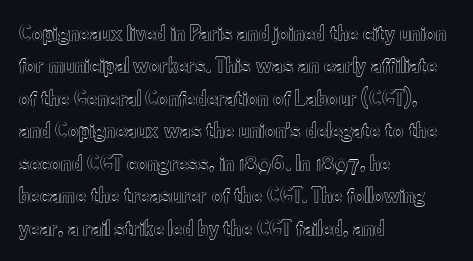
The image shows 23 px text type, upright; set left-aligned, normal line spacing (1.41x), normal letter spacing, not underlined.
